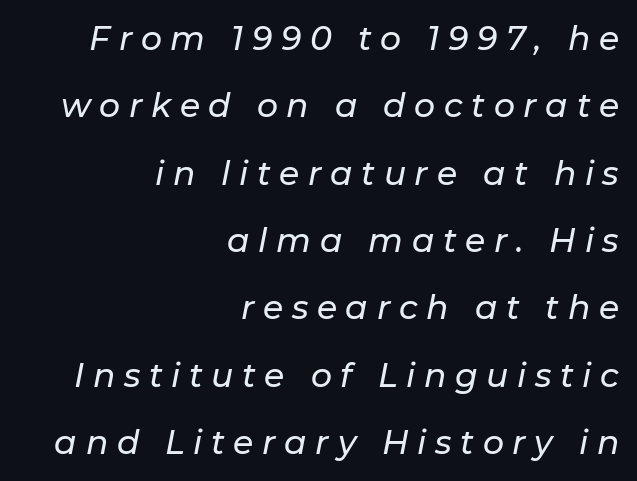
The image shows 33 px text type, italic (leaning right); set right-aligned, loose line spacing (2.04x), unusually wide letter spacing (+0.26 em), not underlined; low stroke contrast and a medium x-height.
